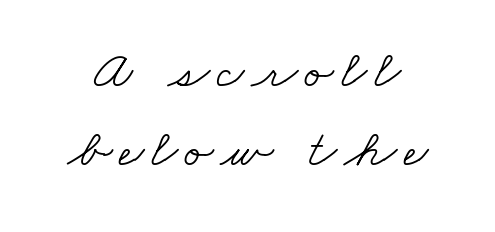
The image shows 54 px light, wide serif type; set normal line spacing (1.46x), not underlined; low stroke contrast and a small x-height.
